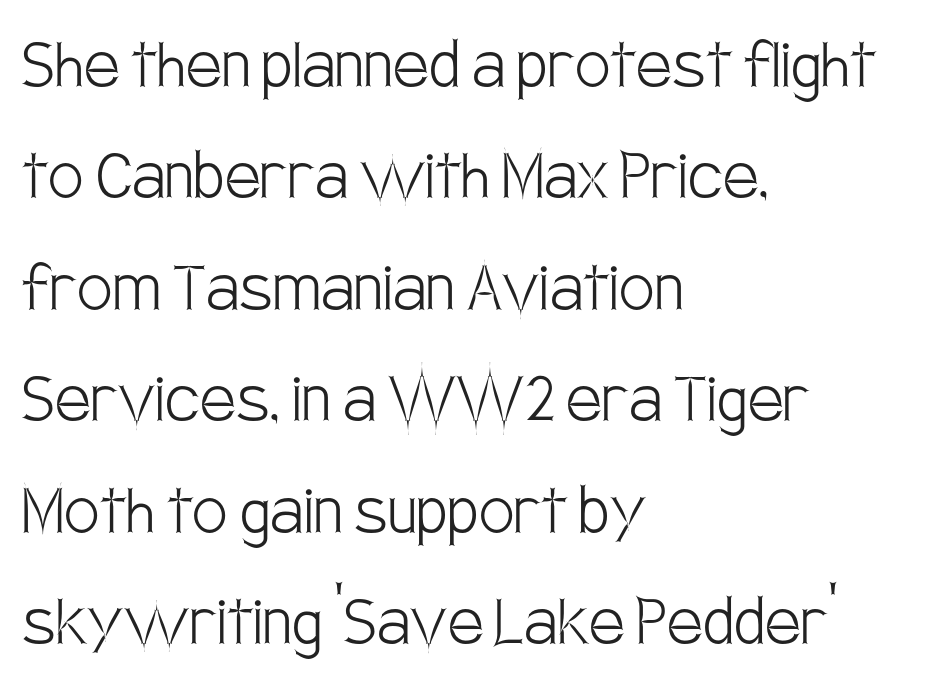
{"serif": "no", "italic": "no", "bold": "no", "weight": "light", "width": "condensed", "stroke_contrast": "low", "x_height": "large", "monospaced": "no", "underline": "no", "align": "left", "line_spacing": "normal", "line_spacing_ratio": 1.41, "letter_spacing": "normal", "letter_spacing_em": 0.0, "glyph_px": 79}
